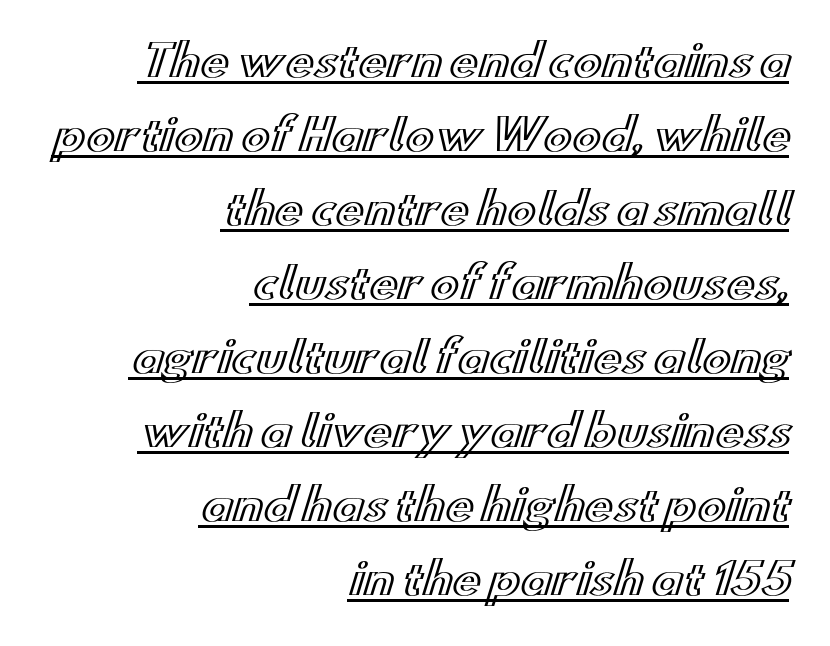
The image shows 43 px wide type; set right-aligned, line spacing 1.72x, normal letter spacing, underlined; a small x-height.
